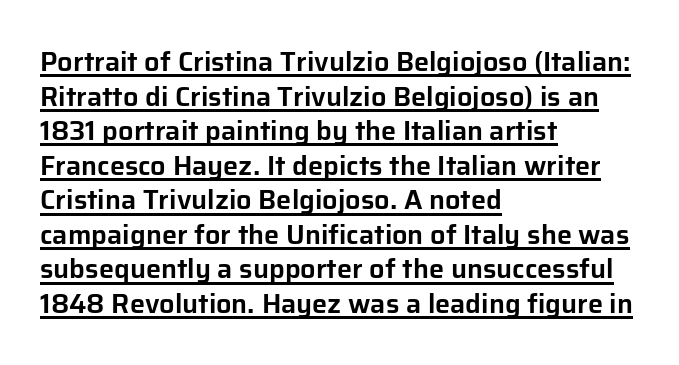
{"italic": "no", "underline": "yes", "align": "left", "line_spacing": "normal", "line_spacing_ratio": 1.28, "letter_spacing": "normal", "letter_spacing_em": 0.0, "glyph_px": 27}
